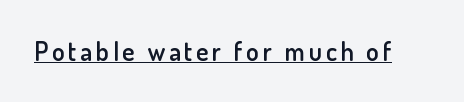
Caption: lettering with a line underneath. What weight is shown? A semibold, between regular and bold. A roman cut, with each character standing at attention.
